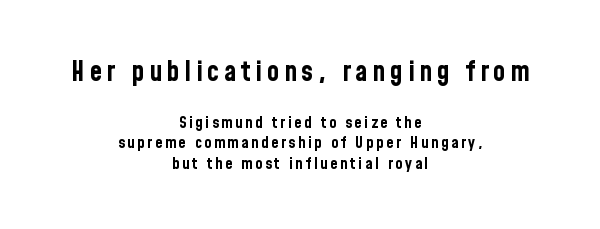
Q: Is the text bold? A: Yes.
Q: Is the text italic (slanted)? A: No, it is upright.
Q: Is the typeface a serif or a sans-serif typeface? A: Sans-serif.
Q: Is the text underlined? A: No.
Q: How is the paragraph aligned? A: Centered.
Q: Is the spacing between lines tight, normal or loose? A: Normal.
Q: Which block of text is set in a larger size, the first (top) or the second (bottom)? A: The first (top) one.
Q: Width (condensed, normal, or wide)? A: Condensed.
Q: Stroke contrast? A: Low.
Q: x-height? A: Medium.
Q: Monospaced? A: No.
